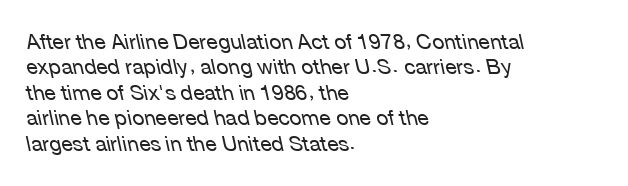
Compared with typical body copy, the letter spacing here is the same. Italic: yes, the glyphs are oblique. Check the space under the baseline: it is left empty. Stroke mass is kept to a normal reading level or below.
